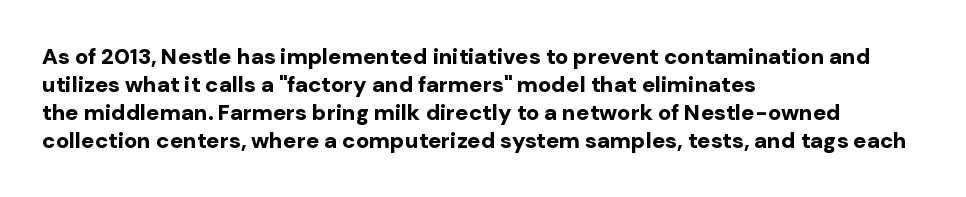
The axis of the letterforms is exactly vertical. Leftover space on each line is placed entirely after the last word. Each row of text sits above clean, open space. Students, note that the glyphs here touch the page at normal intervals.
